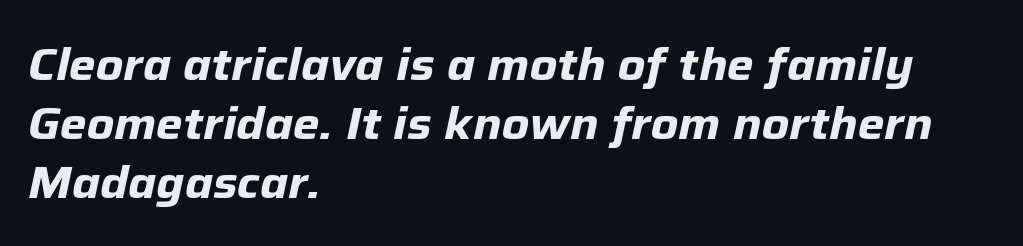
{"italic": "yes", "lean": "right", "slant_degrees": 12, "bold": "yes", "weight": "bold", "width": "normal", "stroke_contrast": "low", "x_height": "medium", "monospaced": "no", "underline": "no", "align": "left", "line_spacing": "normal", "line_spacing_ratio": 1.31, "letter_spacing": "normal", "letter_spacing_em": 0.0, "glyph_px": 45}
